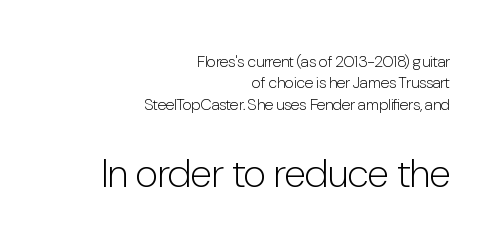
Q: Is the text bold? A: No.
Q: Is the text italic (slanted)? A: No, it is upright.
Q: Is the typeface a serif or a sans-serif typeface? A: Sans-serif.
Q: Is the text underlined? A: No.
Q: How is the paragraph aligned? A: Right-aligned.
Q: Is the spacing between letters normal or unusually wide? A: Normal.
Q: Is the spacing between lines tight, normal or loose? A: Normal.
Q: Which block of text is set in a larger size, the first (top) or the second (bottom)? A: The second (bottom) one.
Q: Width (condensed, normal, or wide)? A: Condensed.
Q: Stroke contrast? A: Low.
Q: x-height? A: Medium.
Q: Monospaced? A: No.
